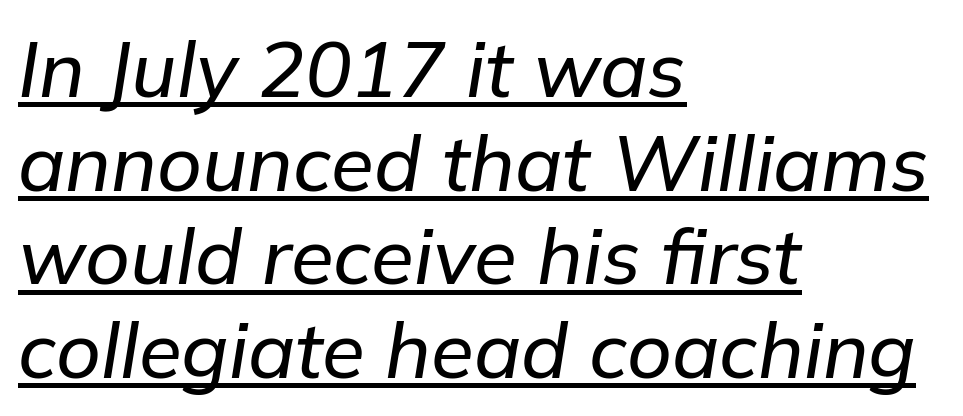
Decoration check: the copy is underlined. Slant detected: the letters are inclined. A typesetter would call this proportional, since set widths differ per character. Letter spacing: default. Horizontal alignment here is leftward, the default for most running prose.
